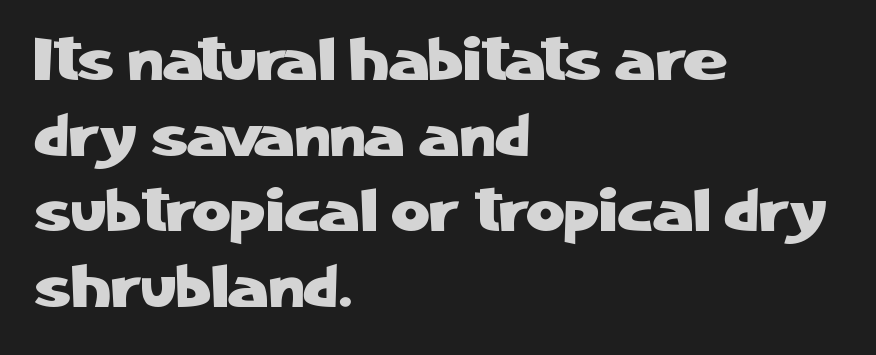
{"serif": "no", "italic": "no", "width": "normal", "stroke_contrast": "low", "x_height": "medium", "monospaced": "no", "underline": "no", "align": "left", "line_spacing": "normal", "line_spacing_ratio": 1.26, "letter_spacing": "normal", "letter_spacing_em": 0.0, "glyph_px": 60}
